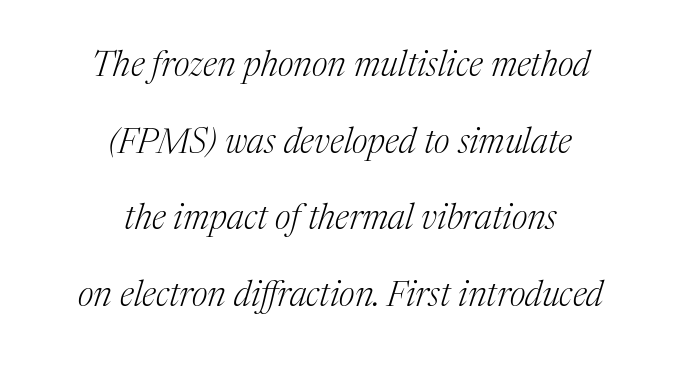
To sum up the face: it has serifs. Line starts and ends both wander, symmetrically. Default kerning and tracking; the words read as compact shapes. These lines are rendered in a variable-pitch font. Would a proofreader flag this as italicized? Yes.
